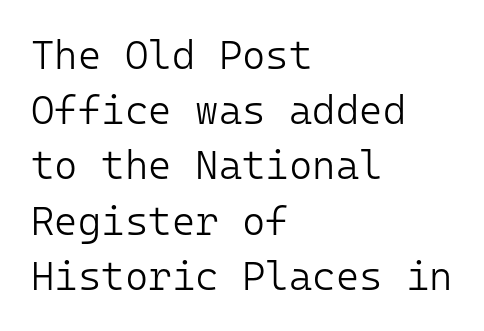
{"serif": "no", "italic": "no", "bold": "no", "weight": "light", "width": "normal", "stroke_contrast": "low", "x_height": "medium", "monospaced": "yes", "underline": "no", "align": "left", "line_spacing": "normal", "line_spacing_ratio": 1.38, "letter_spacing": "normal", "letter_spacing_em": 0.0, "glyph_px": 40}
